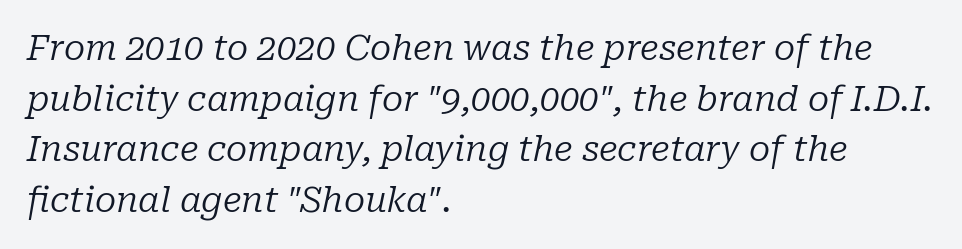
What kind of face is this? One with serifs. The block of text has a typical density, with ordinary space between rows. You could not count columns in this text — the font is proportionally spaced. The rendering applies a slant to the glyphs.
